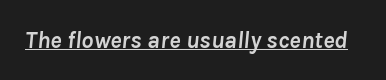
{"italic": "yes", "lean": "right", "slant_degrees": 8, "bold": "yes", "underline": "yes", "letter_spacing": "normal", "letter_spacing_em": 0.0, "glyph_px": 24}
